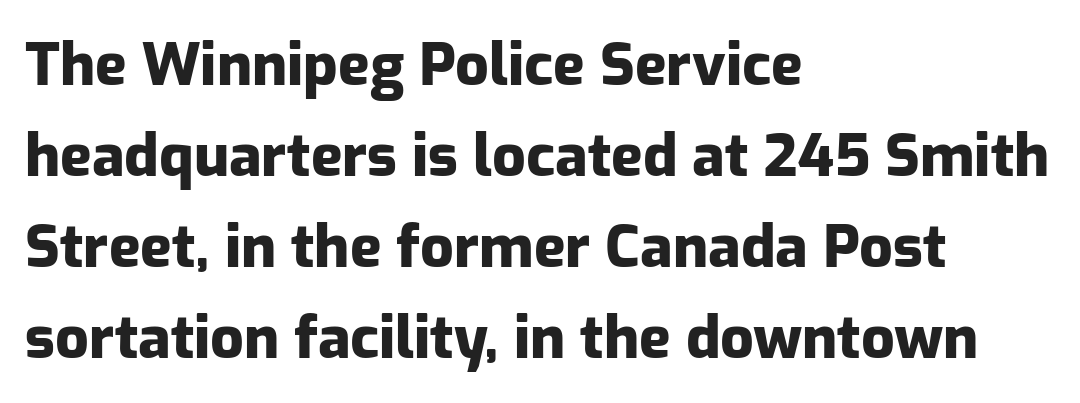
Italic? Not at all — the glyphs are vertical. What stands out about the letter spacing? Nothing — it is the standard amount. Compared with a centered layout, this one pins lines to the left instead. The specimen omits any rule beneath the text block's lines.
